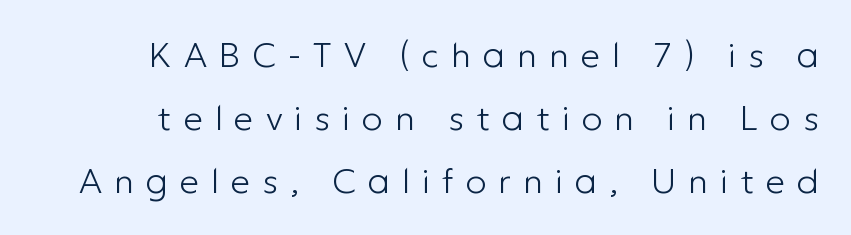
The image shows 35 px light sans-serif type, upright; set line spacing 1.8x, unusually wide letter spacing (+0.34 em), not underlined; low stroke contrast and a medium x-height.
